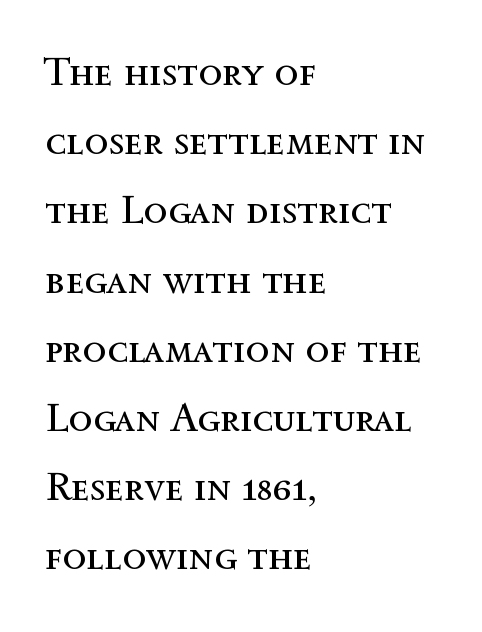
Here the designer chose a conventional face with non-uniform glyph widths. Which margin do the lines hug? The left one — the right edge is uneven. Stem width sits at or under what a default text font uses. The words here are not underlined. Look at the tracking — it's just the regular setting, nothing added.
